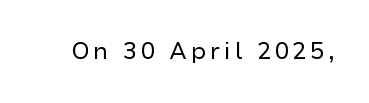
Honestly, there is no underline to notice here at all. This is roman type, the default non-slanted kind. Weight: not bold — regular or lighter.
